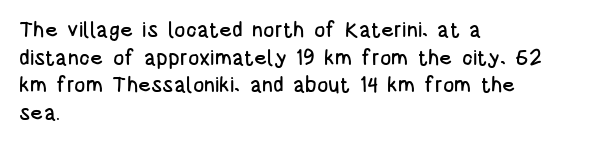
{"italic": "no", "underline": "no", "align": "left", "line_spacing": "normal", "line_spacing_ratio": 1.31, "letter_spacing": "normal", "letter_spacing_em": 0.0, "glyph_px": 21}
